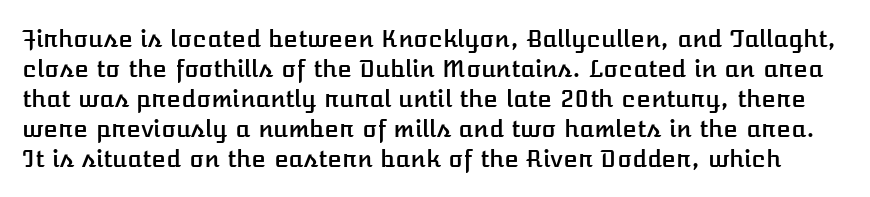
Italic? Not at all — the glyphs are vertical. Notice how descenders clear the ascenders below comfortably — that's standard leading. There is no visible air inserted between adjacent glyphs. Beneath every word, the page is bare.
